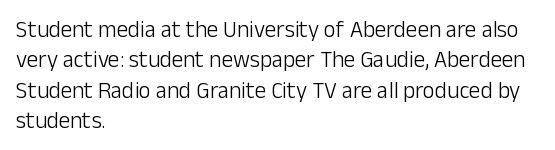
The image shows 23 px text type, upright; set left-aligned, normal line spacing (1.32x), normal letter spacing, not underlined.
